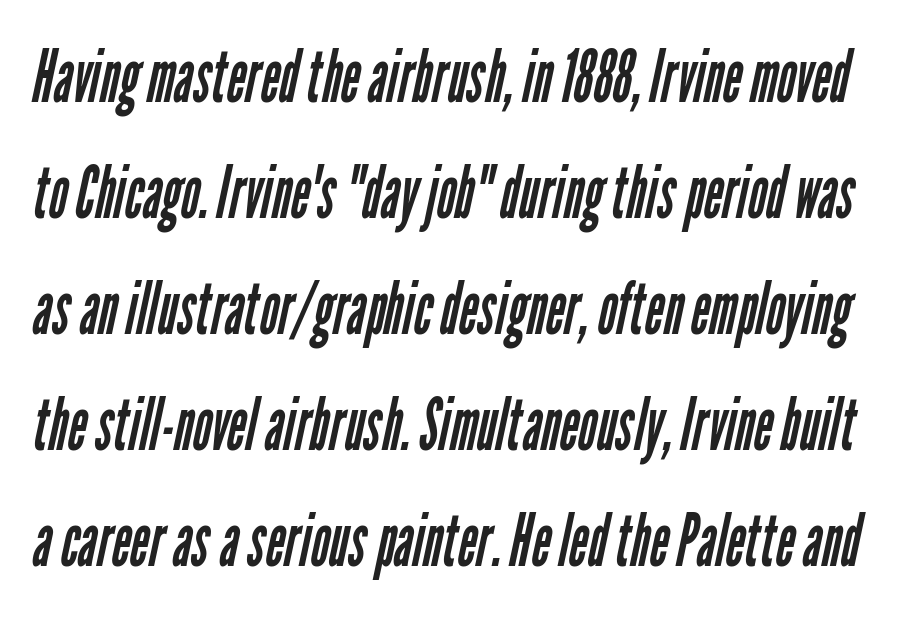
The image shows 73 px regular-weight, condensed sans-serif type; set normal line spacing (1.59x), normal letter spacing, not underlined; low stroke contrast and a medium x-height.
